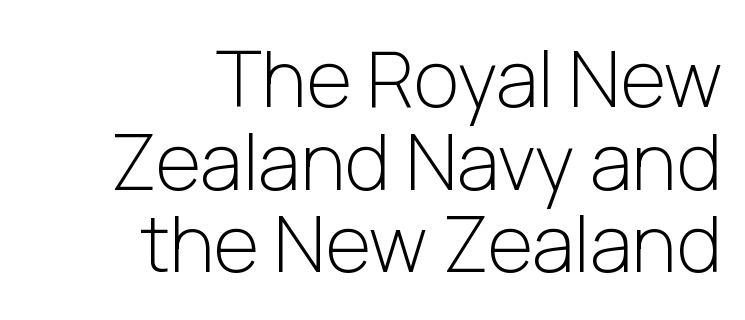
This block would grow much taller if given ordinary leading; it's compressed now. Varying glyph widths throughout — classic text-font behaviour. No heavy texture on the line: the type isn't bold. Decoration check: the copy has no underline. A typesetter would mark this as roman, not italic. Does the type have serifs? No, each stem ends abruptly.
